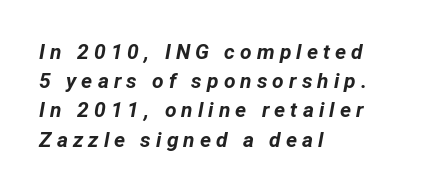
The image shows 21 px bold type, italic (leaning right); set left-aligned, normal line spacing (1.39x), unusually wide letter spacing (+0.24 em), not underlined.
